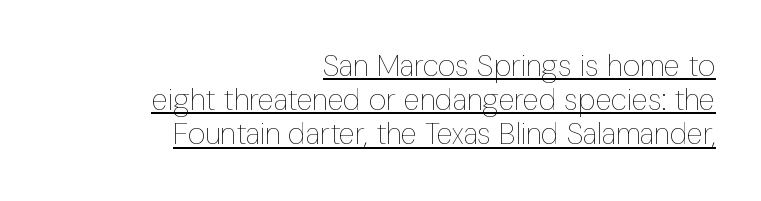
Q: Is the text bold? A: No.
Q: Is the text italic (slanted)? A: No, it is upright.
Q: Is the text underlined? A: Yes.
Q: How is the paragraph aligned? A: Right-aligned.
Q: Is the spacing between letters normal or unusually wide? A: Normal.
Q: Is the spacing between lines tight, normal or loose? A: Tight.
Q: Width (condensed, normal, or wide)? A: Condensed.
Q: Stroke contrast? A: Low.
Q: x-height? A: Medium.
Q: Monospaced? A: No.
